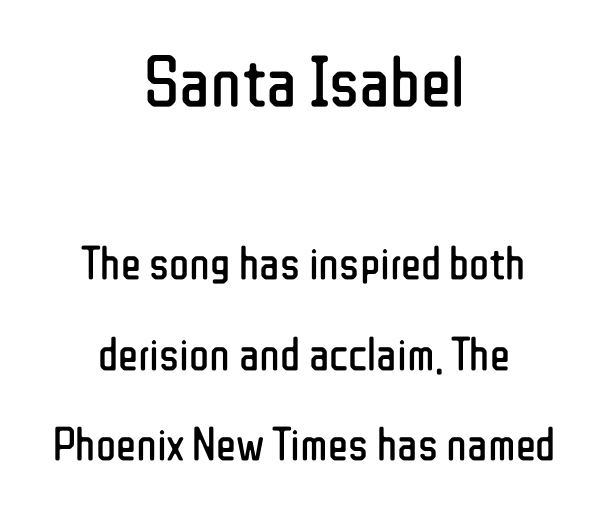
The image shows 71 px regular-weight, condensed sans-serif type, upright; set centered, loose line spacing (1.93x), normal letter spacing, not underlined; the first (top) block is 1.51x larger; low stroke contrast and a medium x-height.
